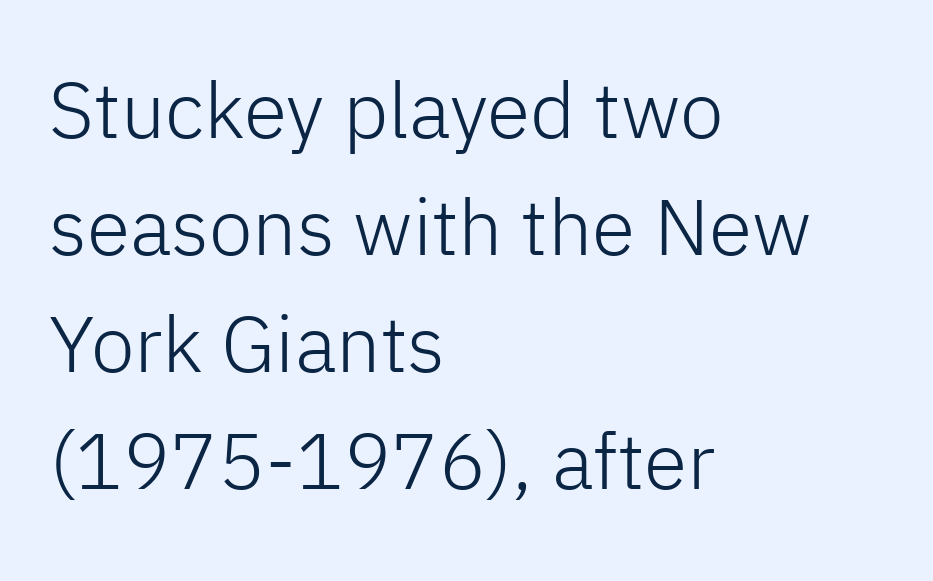
{"serif": "no", "italic": "no", "bold": "no", "weight": "light", "width": "normal", "stroke_contrast": "low", "x_height": "medium", "monospaced": "no", "underline": "no", "align": "left", "line_spacing": "normal", "line_spacing_ratio": 1.48, "letter_spacing": "normal", "letter_spacing_em": 0.0, "glyph_px": 79}
